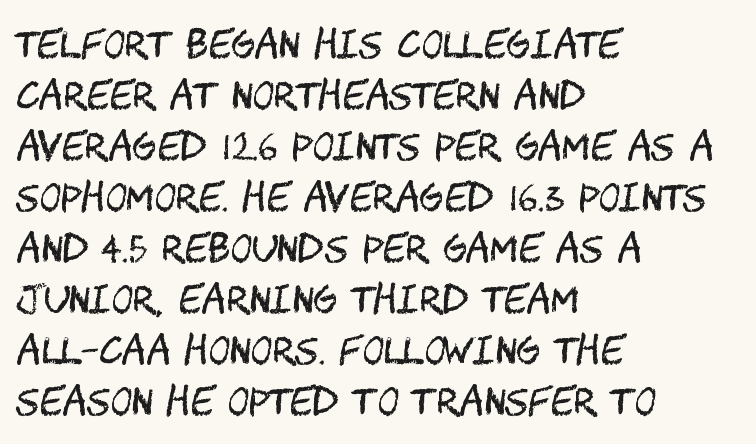
{"serif": "no", "italic": "no", "bold": "no", "weight": "regular", "width": "condensed", "stroke_contrast": "medium", "x_height": "large", "underline": "no", "align": "left", "line_spacing": "normal", "line_spacing_ratio": 1.38, "letter_spacing": "normal", "letter_spacing_em": 0.0, "glyph_px": 37}
